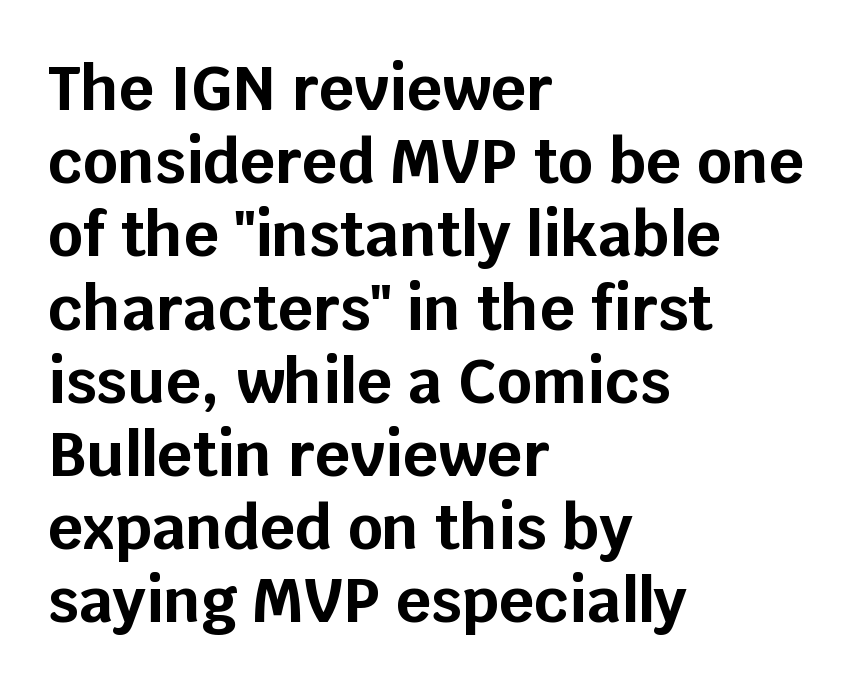
The letters advance in unequal steps, a hallmark of proportional type. A typesetter would label this face a sans. The compositor pushed each line to the left boundary. Plenty of ink on the page — the face is bold.
